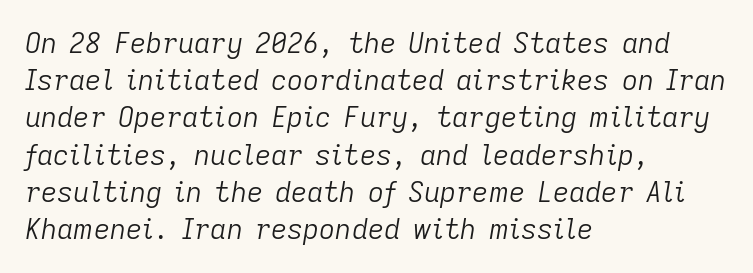
The letters advance in unequal steps, a hallmark of proportional type. Tall strokes in this sample are angled rather than plumb. This is not heavy type; no bold has been used. These lines are set flush left with a ragged right edge. Whoever set this chose a conventional vertical rhythm.
